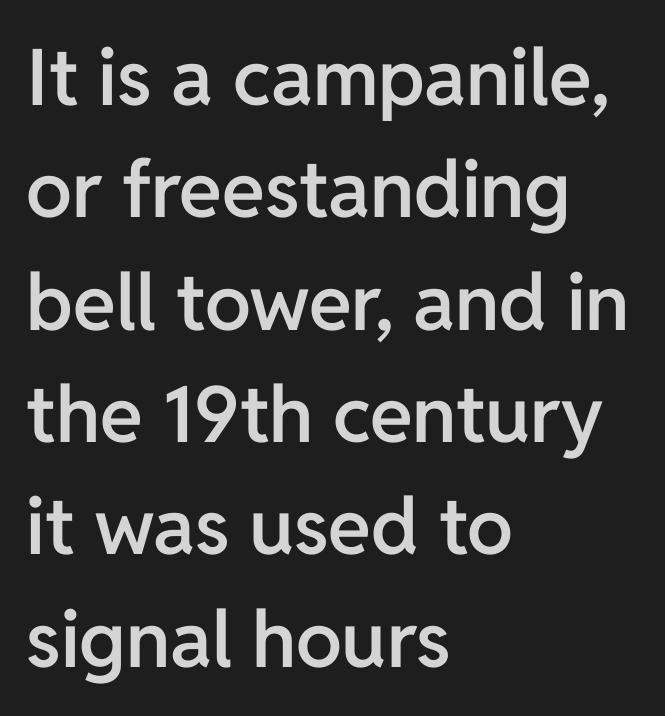
Q: Is the text bold? A: Semi-bold.
Q: Is the text italic (slanted)? A: No, it is upright.
Q: Is the typeface a serif or a sans-serif typeface? A: Sans-serif.
Q: Is the text underlined? A: No.
Q: How is the paragraph aligned? A: Left-aligned.
Q: Is the spacing between letters normal or unusually wide? A: Normal.
Q: Is the spacing between lines tight, normal or loose? A: Normal.
Q: Width (condensed, normal, or wide)? A: Normal.
Q: Stroke contrast? A: Low.
Q: x-height? A: Medium.
Q: Monospaced? A: No.
